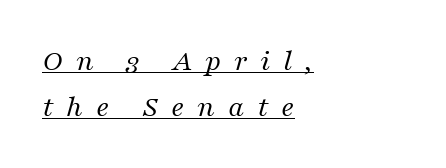
The image shows 31 px regular-weight serif type, italic (leaning right); set left-aligned, normal line spacing (1.48x), unusually wide letter spacing (+0.41 em), underlined; medium stroke contrast and a medium x-height.
